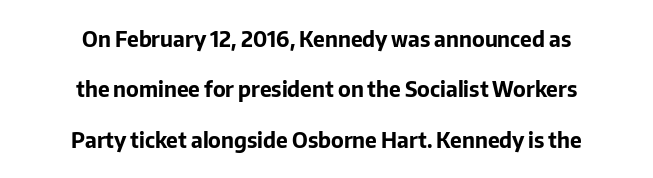
{"italic": "no", "bold": "yes", "underline": "no", "align": "center", "line_spacing": "loose", "line_spacing_ratio": 2.4, "letter_spacing": "normal", "letter_spacing_em": 0.0, "glyph_px": 21}
